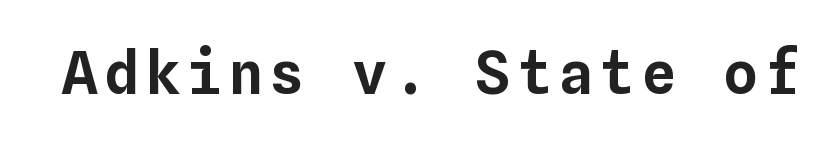
Q: Is the text italic (slanted)? A: No, it is upright.
Q: Is the text underlined? A: No.
Q: Width (condensed, normal, or wide)? A: Normal.
Q: Stroke contrast? A: Low.
Q: x-height? A: Medium.
Q: Monospaced? A: Yes.
